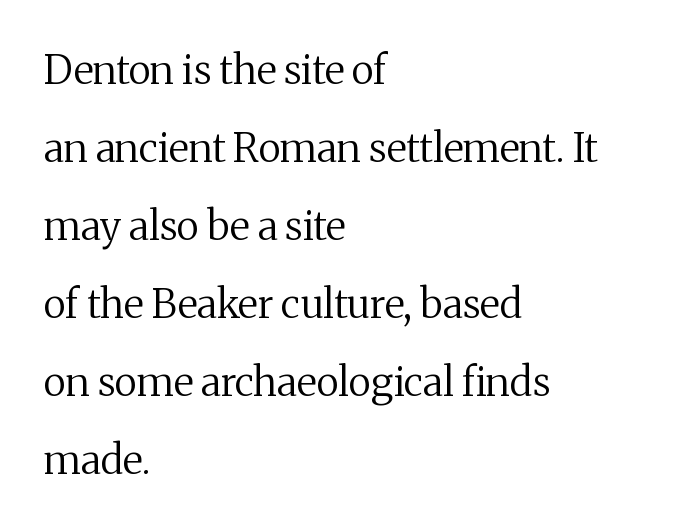
{"serif": "yes", "italic": "no", "bold": "no", "weight": "regular", "width": "normal", "stroke_contrast": "medium", "x_height": "medium", "monospaced": "no", "underline": "no", "align": "left", "line_spacing": "loose", "line_spacing_ratio": 1.95, "letter_spacing": "normal", "letter_spacing_em": 0.0, "glyph_px": 40}
